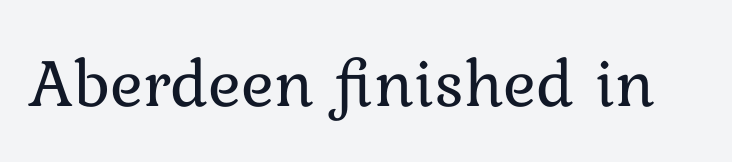
Q: Is the text bold? A: No.
Q: Is the text italic (slanted)? A: No, it is upright.
Q: Is the text underlined? A: No.
Q: Is the spacing between letters normal or unusually wide? A: Normal.
Q: Width (condensed, normal, or wide)? A: Normal.
Q: Stroke contrast? A: Low.
Q: x-height? A: Medium.
Q: Monospaced? A: No.
